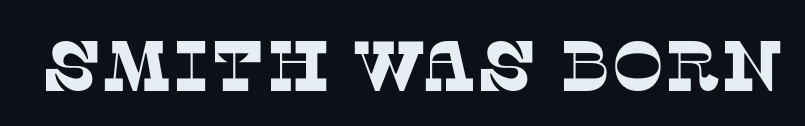
The passage shown is typed in a proportional face where columns would drift. Check under the words: just untouched page. The face used here is rendered with its standard letterfit. The designer went with a serif here, giving each stem small feet.
